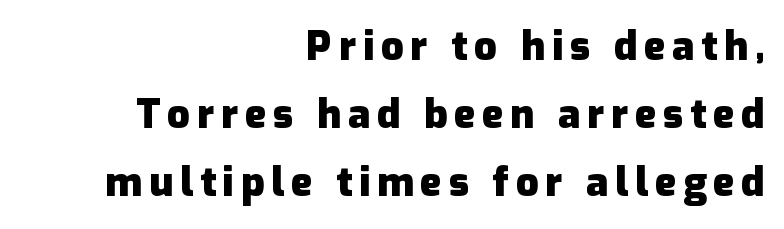
{"serif": "no", "italic": "no", "bold": "yes", "weight": "heavy", "width": "normal", "stroke_contrast": "low", "x_height": "medium", "monospaced": "no", "underline": "no", "align": "right", "line_spacing": "normal", "line_spacing_ratio": 1.7, "glyph_px": 40}
